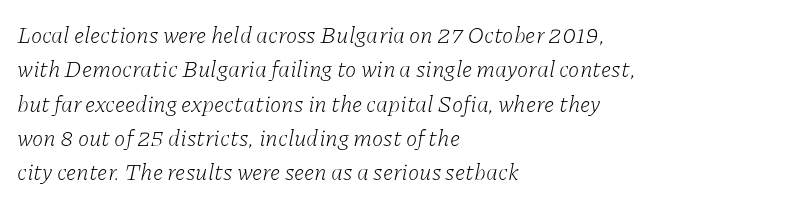
Q: Is the text bold? A: No.
Q: Is the text italic (slanted)? A: Yes, it leans right by about 11 degrees.
Q: Is the text underlined? A: No.
Q: How is the paragraph aligned? A: Left-aligned.
Q: Is the spacing between letters normal or unusually wide? A: Normal.
Q: Is the spacing between lines tight, normal or loose? A: Normal.
